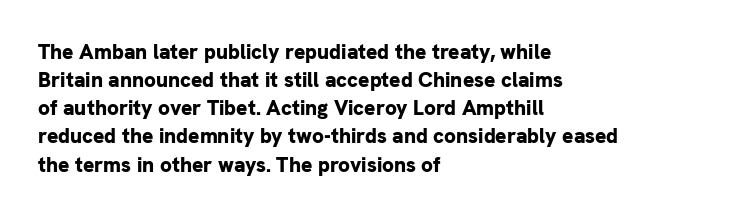
Anything drawn beneath the words? Only blank space. Evenly set lines give the paragraph a standard silhouette. In CSS terms this would be text-align: left. The font's upright variant was chosen for this text. Strokes here are thick enough to call this a true bold.
